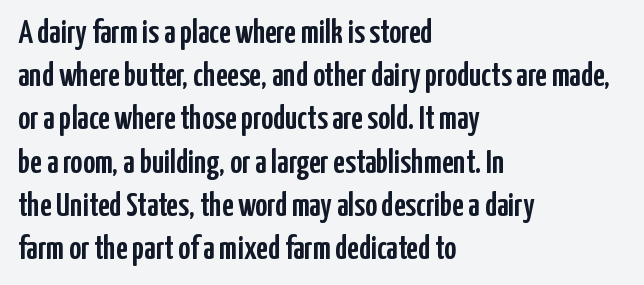
Style check: upright. Students, observe: this is what conventionally led text looks like. Varying glyph widths throughout — classic text-font behaviour. A classic flush-left, rag-right setting is used for this passage. Underline: absent. Glyph-to-glyph distance matches everyday printed text.
